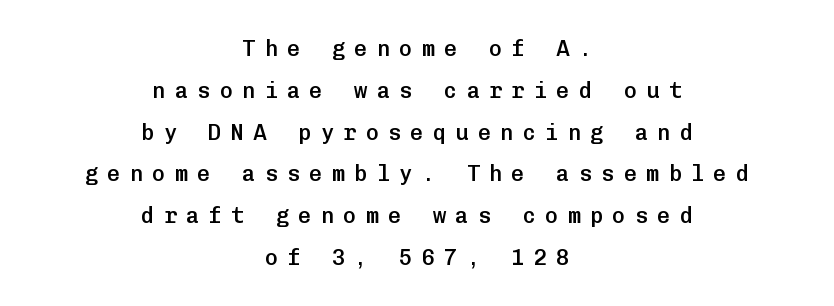
{"italic": "no", "bold": "semi", "underline": "no", "align": "center", "line_spacing": "loose", "line_spacing_ratio": 1.9, "letter_spacing": "wide", "letter_spacing_em": 0.42, "glyph_px": 22}
